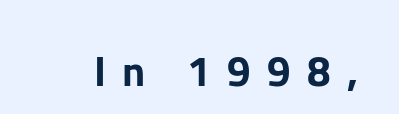
Q: Is the text italic (slanted)? A: No, it is upright.
Q: Is the typeface a serif or a sans-serif typeface? A: Sans-serif.
Q: Is the text underlined? A: No.
Q: Is the spacing between letters normal or unusually wide? A: Unusually wide.
Q: Width (condensed, normal, or wide)? A: Normal.
Q: Stroke contrast? A: Low.
Q: x-height? A: Medium.
Q: Monospaced? A: No.
